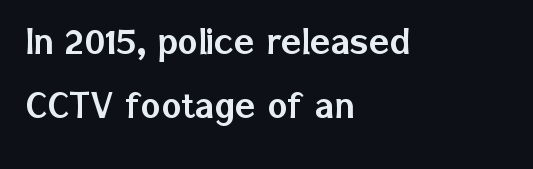
{"serif": "no", "italic": "no", "width": "normal", "stroke_contrast": "low", "x_height": "medium", "monospaced": "no", "underline": "no", "align": "left", "line_spacing": "normal", "line_spacing_ratio": 1.52, "letter_spacing": "normal", "letter_spacing_em": 0.0, "glyph_px": 42}
